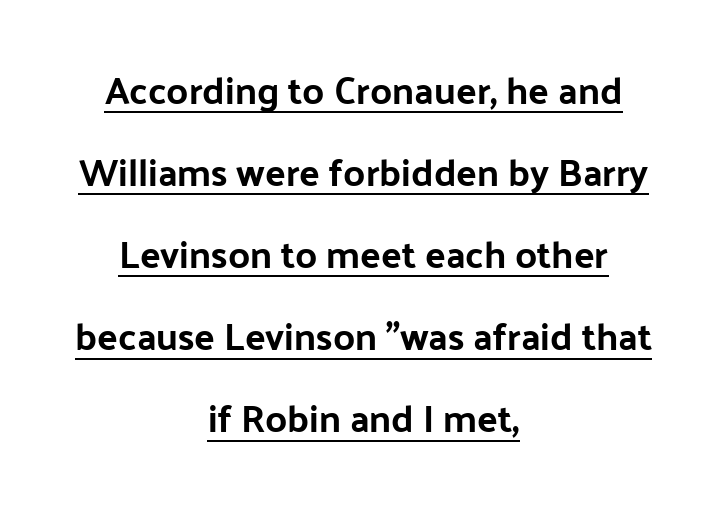
Airy leading. The rendering positions every line midway between the sides. The characters look thick and weighty, a clear bold. Do the letters lean? They stand straight. No feet cap the strokes, marking this as sans-serif type. The words here are underlined.
